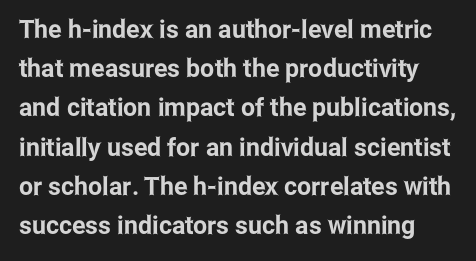
Q: Is the text italic (slanted)? A: No, it is upright.
Q: Is the text underlined? A: No.
Q: Is the spacing between letters normal or unusually wide? A: Normal.
Q: Is the spacing between lines tight, normal or loose? A: Normal.
